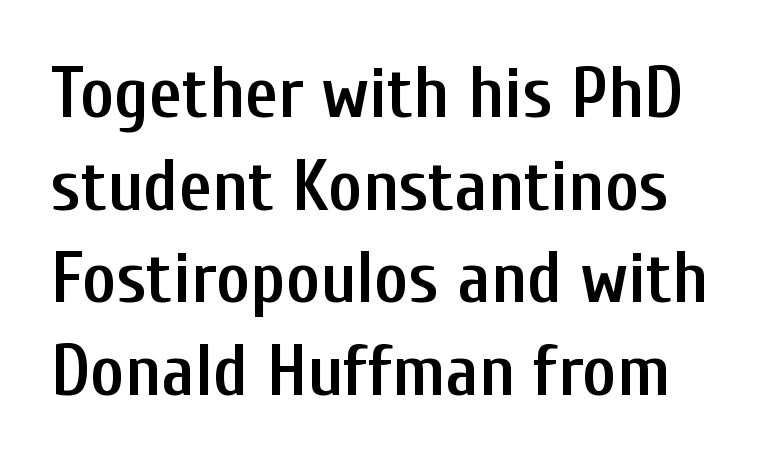
{"serif": "no", "italic": "no", "bold": "semi", "weight": "semibold", "width": "condensed", "stroke_contrast": "low", "x_height": "medium", "monospaced": "no", "underline": "no", "line_spacing": "normal", "line_spacing_ratio": 1.27, "letter_spacing": "normal", "letter_spacing_em": 0.0, "glyph_px": 73}
